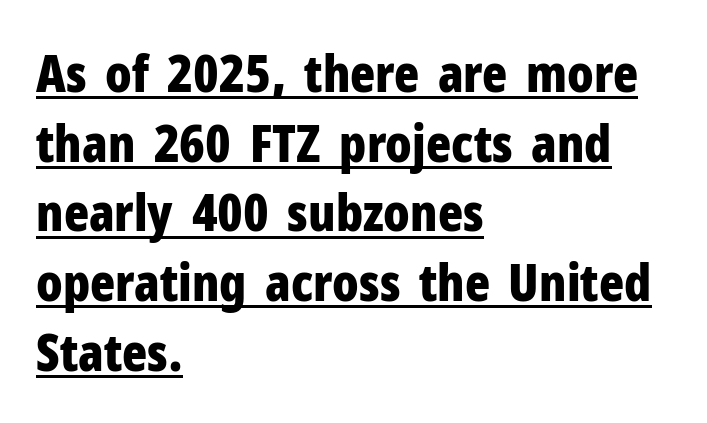
A baseline rule has been typeset under these characters. The letters advance in unequal steps, a hallmark of proportional type. What stands out about the letter spacing? Nothing — it is the standard amount. This is the regular roman posture of the typeface. The lines in this sample share a left origin and differ only in where they stop.
